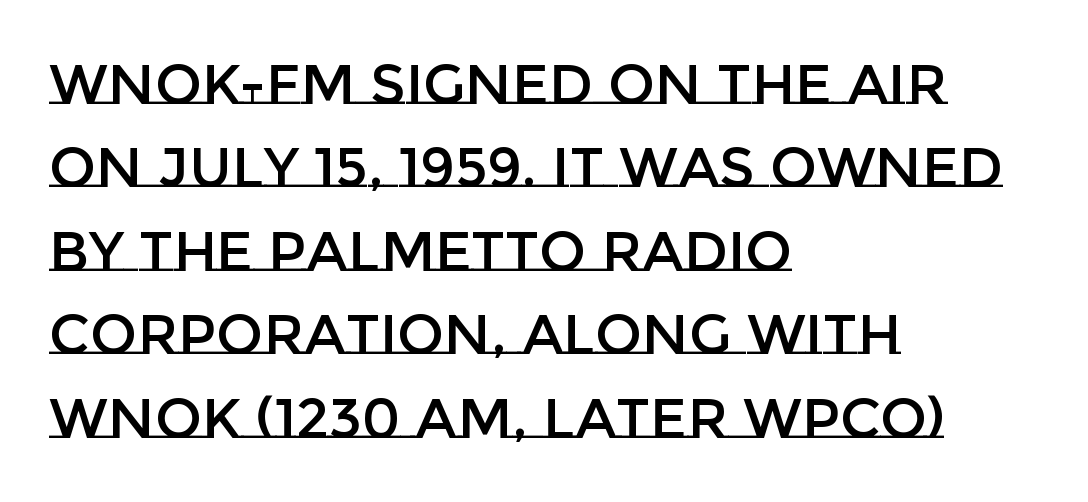
The image shows 56 px text type, upright; set left-aligned, normal line spacing (1.49x), normal letter spacing, not underlined; low stroke contrast and a large x-height.
